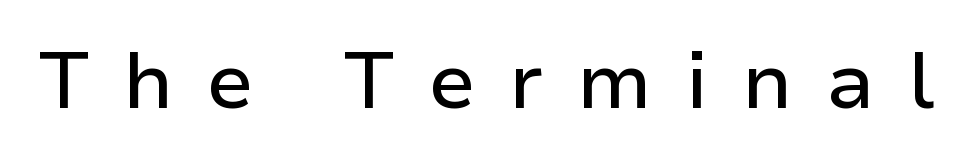
Unlike a traditional serif, this face leaves its strokes unadorned. Display-style spreading of the glyphs; the letterfit is very open. Varying glyph widths throughout — classic text-font behaviour. Posture: upright roman.
